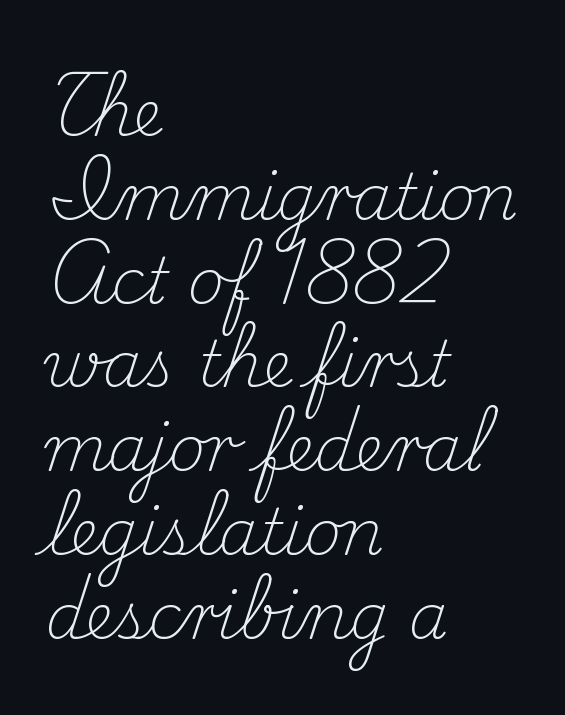
The image shows 63 px light serif type; set left-aligned, normal line spacing (1.33x), normal letter spacing, not underlined; medium stroke contrast and a small x-height.
